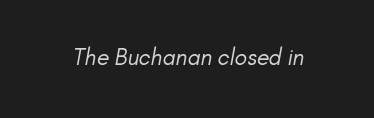
Between one letter and the next there's only the usual sliver of space. Weight: in the light-to-regular range. This rendering features lettering with no underline.
